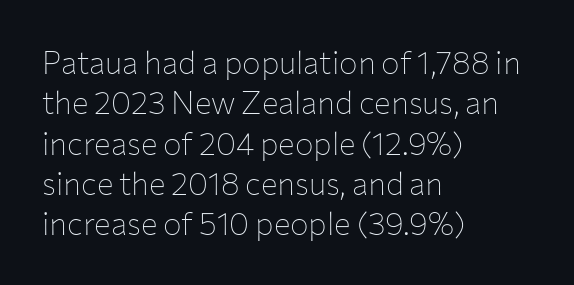
The image shows 31 px thin sans-serif type, upright; set left-aligned, normal line spacing (1.3x), normal letter spacing, not underlined; low stroke contrast and a medium x-height.
